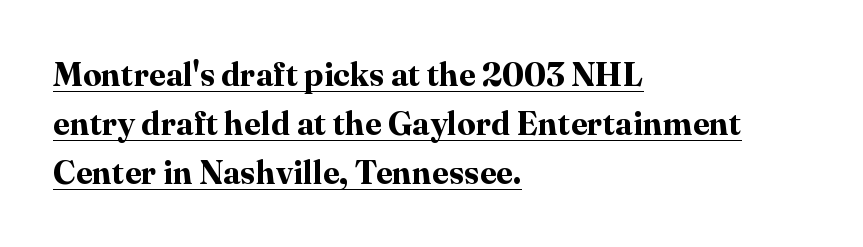
{"serif": "yes", "italic": "no", "bold": "yes", "weight": "bold", "width": "normal", "stroke_contrast": "high", "x_height": "medium", "monospaced": "no", "underline": "yes", "align": "left", "line_spacing": "normal", "line_spacing_ratio": 1.49, "letter_spacing": "normal", "letter_spacing_em": 0.0, "glyph_px": 33}
